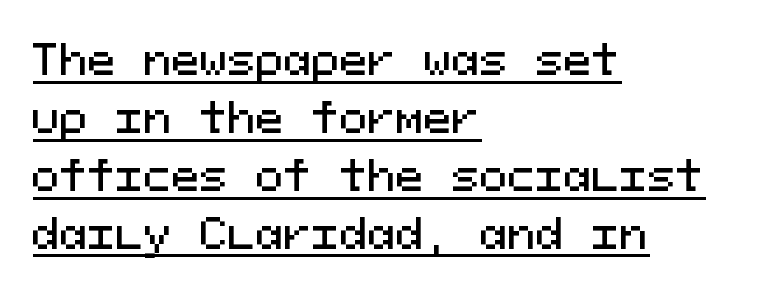
Somebody hit Ctrl+U on this one — the words are underlined. Quick note: not italic, upright. One glance says typical: line gaps are just what's usual. The rendering keeps characters at their native spacing. Is this a sans? Yes — the strokes have no serifs. Compared with a centered layout, this one pins lines to the left instead.
